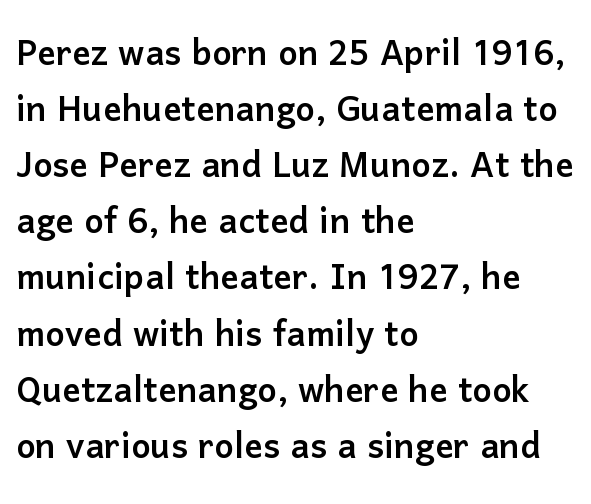
The image shows 46 px sans-serif type, upright; set left-aligned, line spacing 1.22x, normal letter spacing, not underlined; low stroke contrast and a medium x-height.
